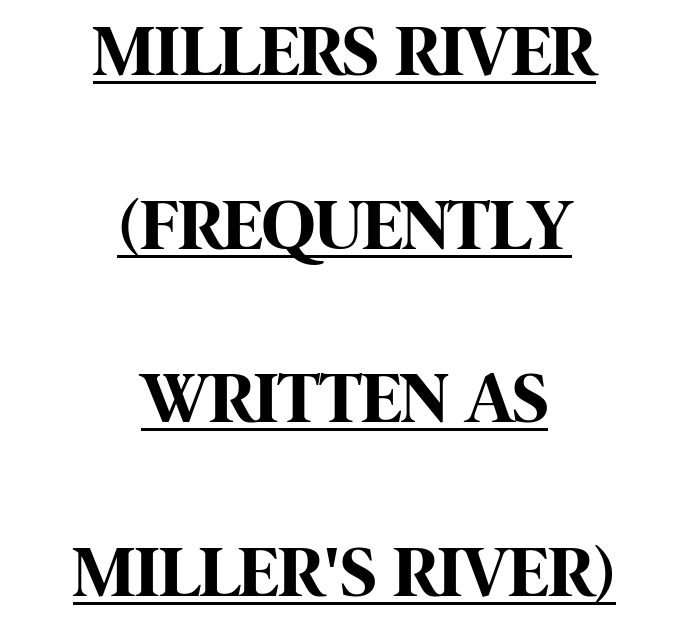
{"serif": "no", "italic": "no", "bold": "yes", "weight": "bold", "width": "condensed", "stroke_contrast": "high", "x_height": "large", "monospaced": "no", "underline": "yes", "align": "center", "line_spacing": "loose", "line_spacing_ratio": 2.38, "letter_spacing": "normal", "letter_spacing_em": 0.0, "glyph_px": 73}
